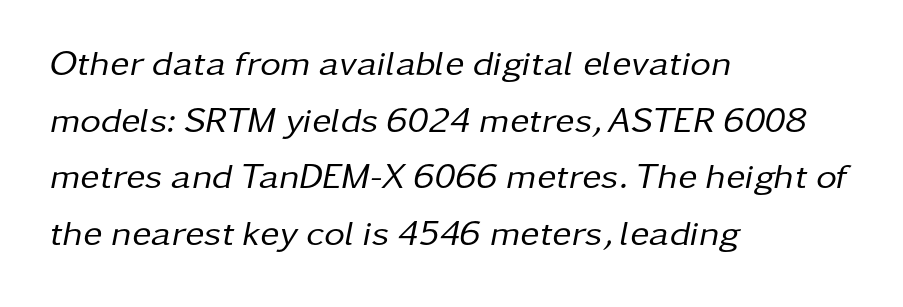
This sample is left-justified, so line endings fall wherever the words run out. In terms of letterspacing, this is plain default setting. Does the leading feel generous? No, just average. No letter is thick-stroked: the sample isn't bold. Only glyphs here, with clear space below each row. In terms of posture, this sample is oblique.
